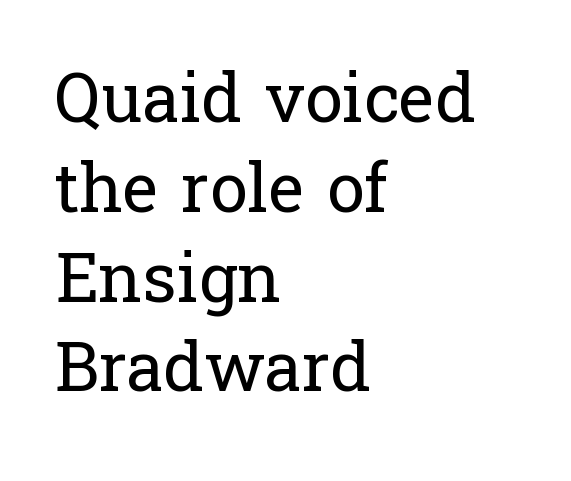
Q: Is the text bold? A: No.
Q: Is the text italic (slanted)? A: No, it is upright.
Q: Is the typeface a serif or a sans-serif typeface? A: Serif.
Q: Is the text underlined? A: No.
Q: How is the paragraph aligned? A: Left-aligned.
Q: Is the spacing between letters normal or unusually wide? A: Normal.
Q: Is the spacing between lines tight, normal or loose? A: Normal.
Q: Width (condensed, normal, or wide)? A: Normal.
Q: Stroke contrast? A: Low.
Q: x-height? A: Medium.
Q: Monospaced? A: No.
